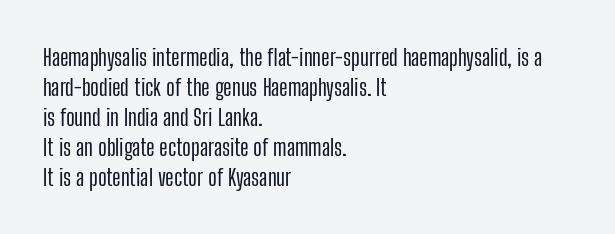
{"italic": "no", "underline": "no", "align": "left", "line_spacing": "normal", "line_spacing_ratio": 1.3, "letter_spacing": "normal", "letter_spacing_em": 0.0, "glyph_px": 23}
